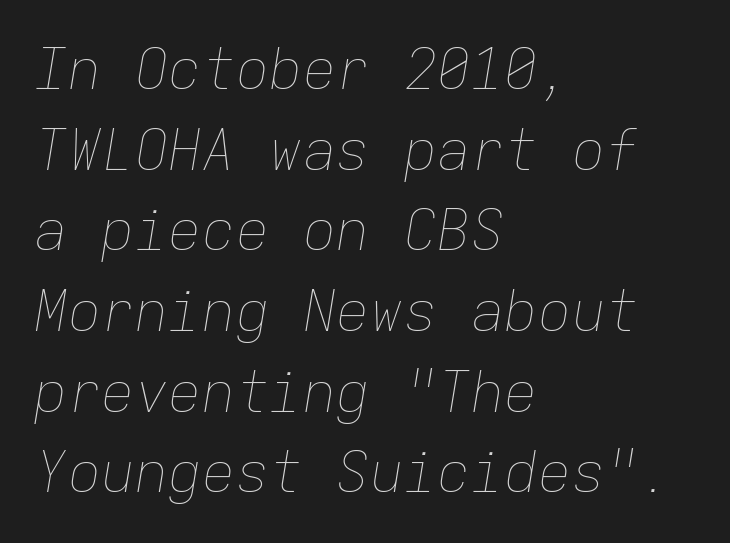
{"italic": "yes", "lean": "right", "slant_degrees": 9, "bold": "no", "weight": "thin", "width": "normal", "stroke_contrast": "low", "x_height": "medium", "monospaced": "yes", "underline": "no", "align": "left", "line_spacing": "normal", "line_spacing_ratio": 1.44, "letter_spacing": "normal", "letter_spacing_em": 0.0, "glyph_px": 56}
